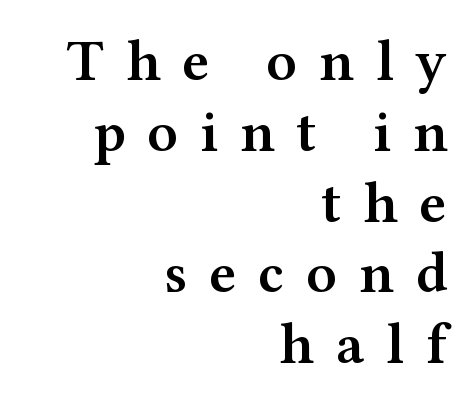
Q: Is the text bold? A: Semi-bold.
Q: Is the text italic (slanted)? A: No, it is upright.
Q: Is the typeface a serif or a sans-serif typeface? A: Serif.
Q: Is the text underlined? A: No.
Q: How is the paragraph aligned? A: Right-aligned.
Q: Is the spacing between letters normal or unusually wide? A: Unusually wide.
Q: Width (condensed, normal, or wide)? A: Wide.
Q: Stroke contrast? A: Medium.
Q: x-height? A: Medium.
Q: Monospaced? A: No.
